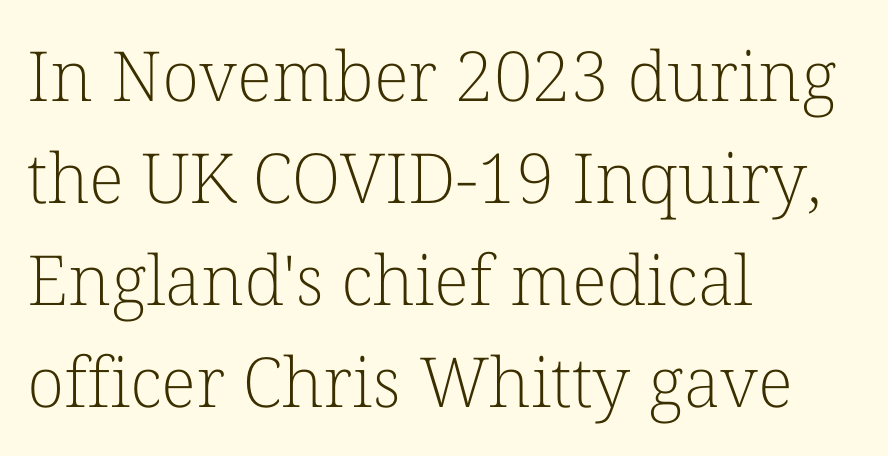
The rendering uses natural spacing where letterforms have individual widths. The type sits square on the baseline with zero lean. Short and long lines alike share a common starting point at left. A bare baseline throughout the passage. Spacing between characters is what you'd get straight out of the box. The rendering shows small feet on the letterforms — a serif design.
